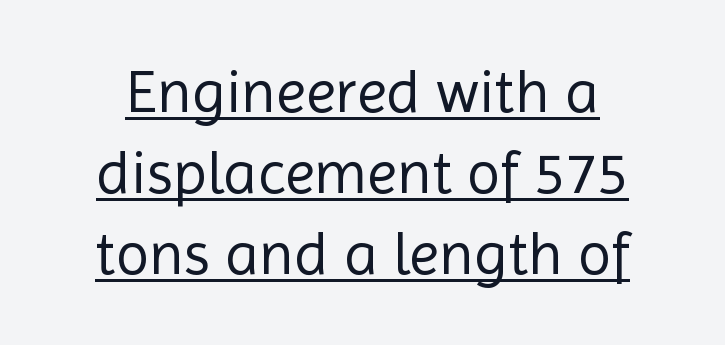
Letterform terminals end flat and unadorned throughout the passage. The glyphs are accompanied by a horizontal stroke just below them. A typesetter would call this proportional, since set widths differ per character. These lines were composed using upright roman letters. Summary of vertical rhythm: regular, with standard interline spacing. Between one letter and the next there's only the usual sliver of space.
